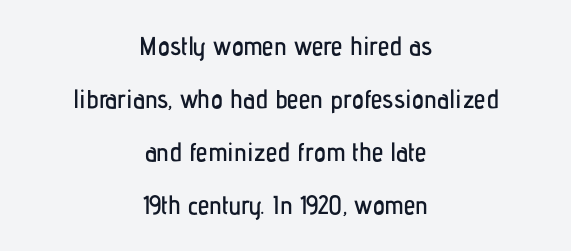
The line-height multiplier appears high, well above default. These lines are centered, leaving both edges ragged. Lines of text with bare space underneath. Italic: no, the glyphs are upright roman. The line texture is even and compact thanks to regular tracking.
